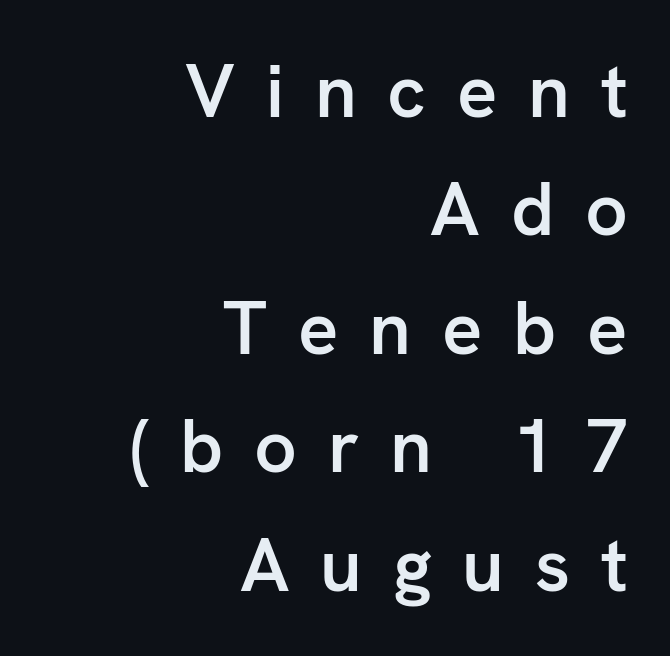
The image shows 75 px semibold sans-serif type, upright; set right-aligned, normal line spacing (1.58x), unusually wide letter spacing (+0.41 em), not underlined; low stroke contrast and a medium x-height.
